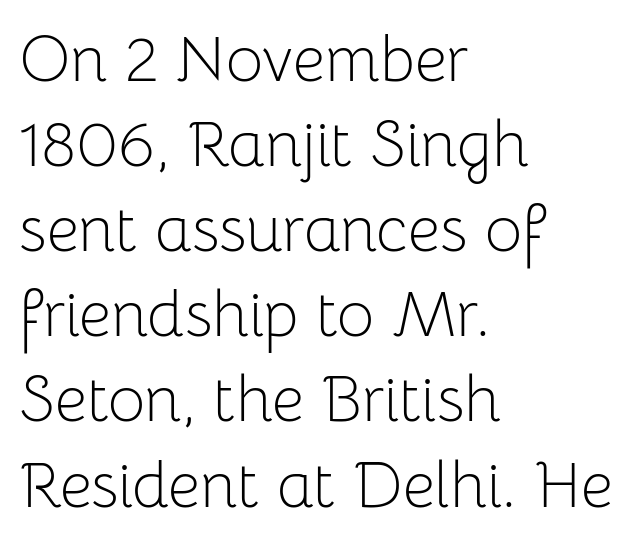
Each stroke keeps to a modest, everyday thickness or less. Style check: upright. Stroke terminals: plain, sans-serif. Bare-footed words on every line. This sample keeps an unexceptional amount of space between lines.
